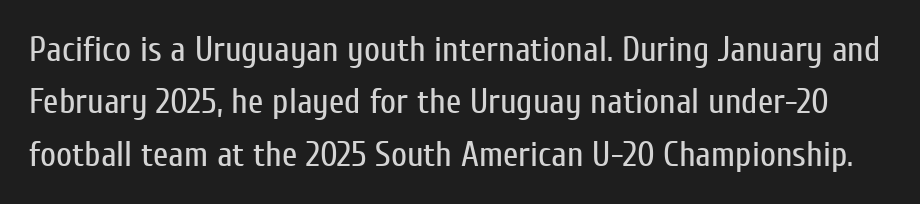
Q: Is the text bold? A: No.
Q: Is the text italic (slanted)? A: No, it is upright.
Q: Is the typeface a serif or a sans-serif typeface? A: Sans-serif.
Q: Is the text underlined? A: No.
Q: Is the spacing between letters normal or unusually wide? A: Normal.
Q: Is the spacing between lines tight, normal or loose? A: Normal.
Q: Width (condensed, normal, or wide)? A: Condensed.
Q: Stroke contrast? A: Low.
Q: x-height? A: Medium.
Q: Monospaced? A: No.
